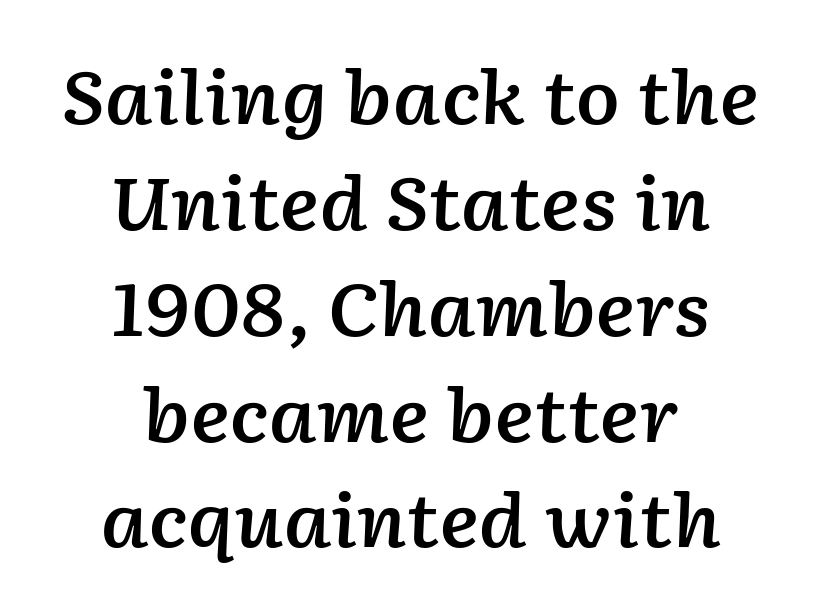
A bit beefed up — I'd call it semibold rather than bold. Each new line begins a customary step beneath the previous one. Caption: multi-line text, centered on the measure. Notice how the stems are inclined rather than vertical — that's the hallmark of italics.
